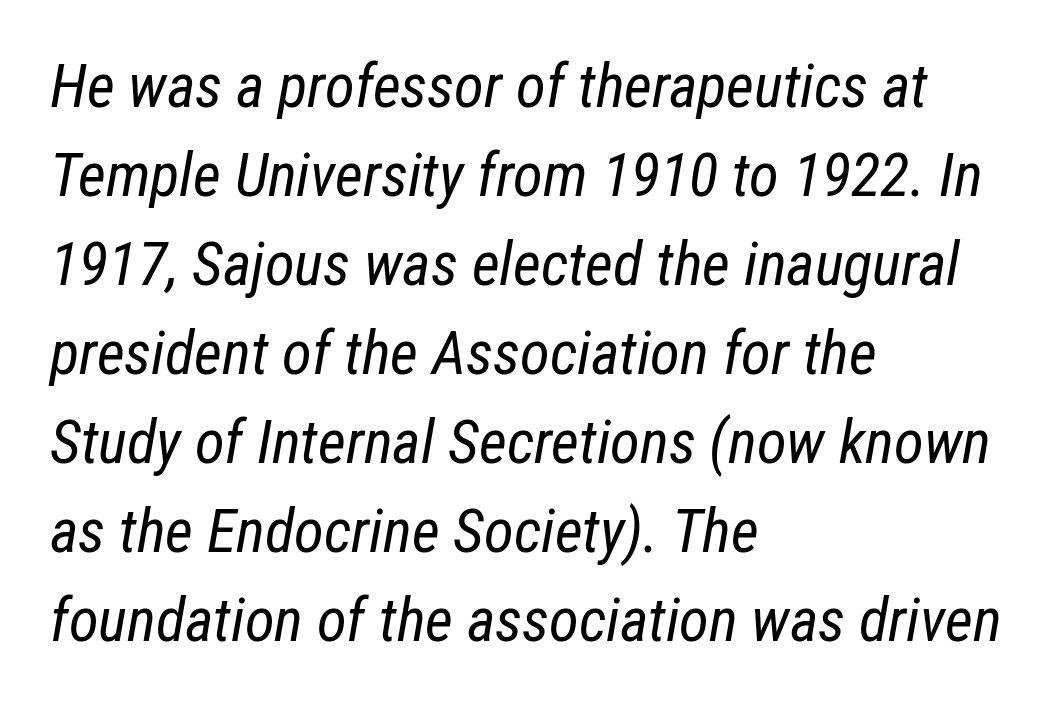
{"italic": "yes", "lean": "right", "slant_degrees": 12, "bold": "no", "weight": "regular", "width": "condensed", "stroke_contrast": "low", "x_height": "medium", "monospaced": "no", "underline": "no", "align": "left", "line_spacing": "normal", "line_spacing_ratio": 1.46, "letter_spacing": "normal", "letter_spacing_em": 0.0, "glyph_px": 61}
